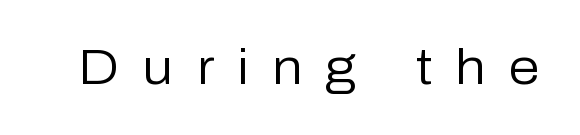
{"serif": "no", "italic": "no", "bold": "no", "weight": "regular", "width": "normal", "stroke_contrast": "low", "x_height": "medium", "monospaced": "no", "underline": "no", "letter_spacing": "wide", "letter_spacing_em": 0.46, "glyph_px": 50}
